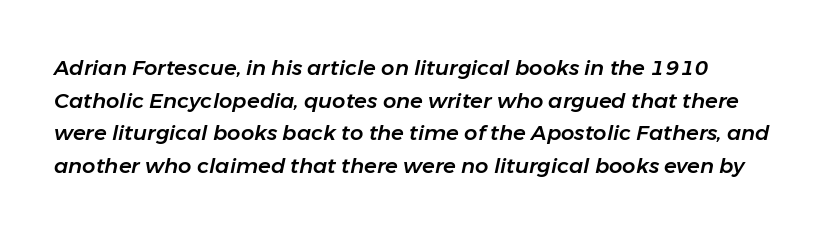
The lines sit at an ordinary, default distance from one another. Emphasis-style slanted type is in use. A typesetter would call this zero additional tracking. Beneath every word, the page is bare.
